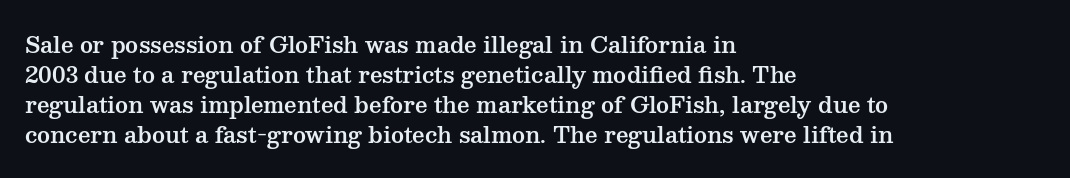
{"italic": "no", "underline": "no", "align": "left", "line_spacing": "normal", "line_spacing_ratio": 1.36, "letter_spacing": "normal", "letter_spacing_em": 0.0, "glyph_px": 22}
